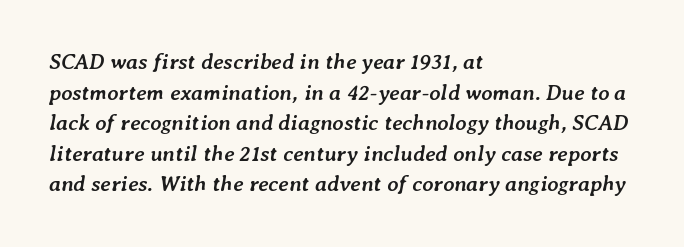
The image shows 22 px bold type, italic (leaning right); set left-aligned, normal line spacing (1.39x), normal letter spacing, not underlined.
